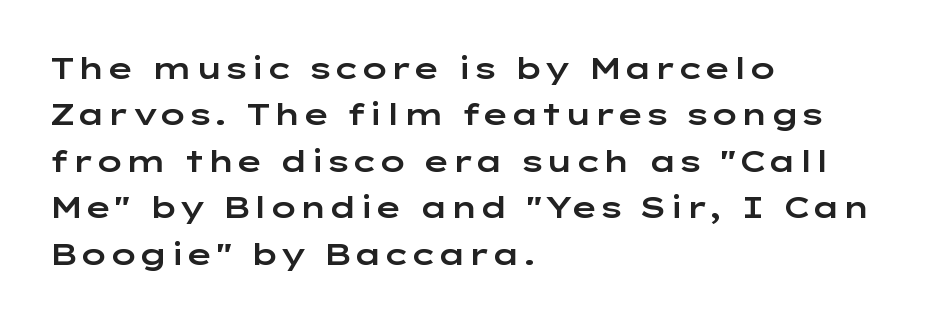
{"serif": "no", "italic": "no", "width": "wide", "stroke_contrast": "low", "x_height": "medium", "monospaced": "no", "underline": "no", "align": "left", "line_spacing": "normal", "line_spacing_ratio": 1.55, "letter_spacing": "normal", "letter_spacing_em": 0.0, "glyph_px": 30}
